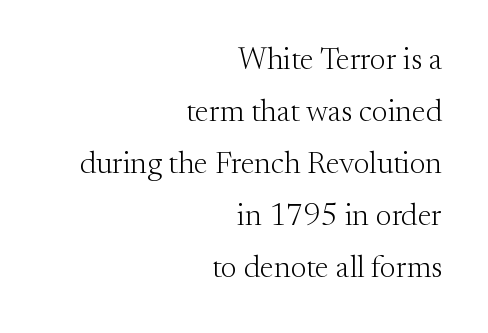
{"serif": "yes", "italic": "no", "bold": "no", "weight": "light", "width": "normal", "stroke_contrast": "medium", "x_height": "small", "monospaced": "no", "underline": "no", "align": "right", "line_spacing": "normal", "line_spacing_ratio": 1.68, "letter_spacing": "normal", "letter_spacing_em": 0.0, "glyph_px": 31}
